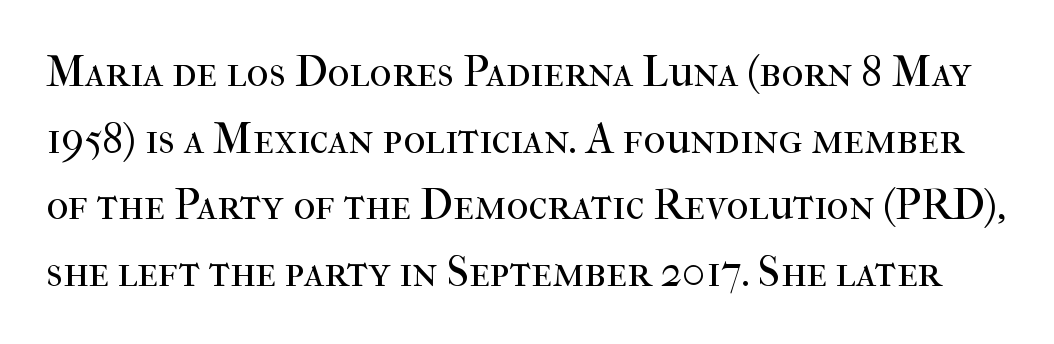
Q: Is the text bold? A: No.
Q: Is the text italic (slanted)? A: No, it is upright.
Q: Is the typeface a serif or a sans-serif typeface? A: Serif.
Q: Is the text underlined? A: No.
Q: Is the spacing between letters normal or unusually wide? A: Normal.
Q: Is the spacing between lines tight, normal or loose? A: Normal.
Q: Width (condensed, normal, or wide)? A: Normal.
Q: Stroke contrast? A: High.
Q: x-height? A: Medium.
Q: Monospaced? A: No.
